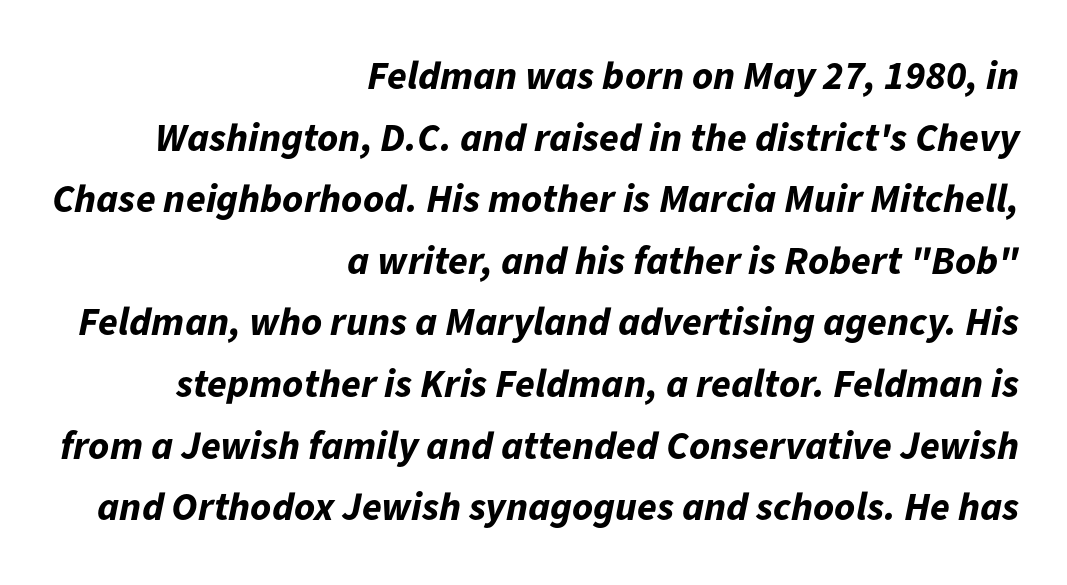
{"italic": "yes", "lean": "right", "slant_degrees": 11, "bold": "yes", "weight": "bold", "width": "normal", "stroke_contrast": "low", "x_height": "medium", "monospaced": "no", "underline": "no", "align": "right", "line_spacing": "normal", "line_spacing_ratio": 1.54, "letter_spacing": "normal", "letter_spacing_em": 0.0, "glyph_px": 40}
